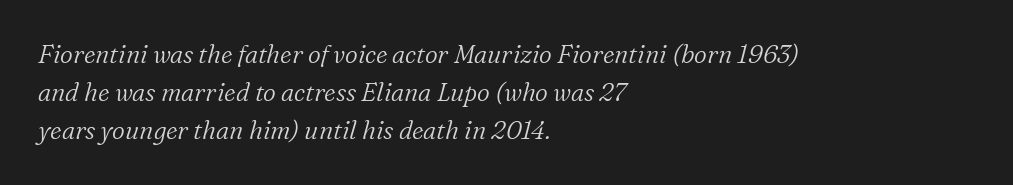
Q: Is the text bold? A: No.
Q: Is the text italic (slanted)? A: Yes, it leans right by about 16 degrees.
Q: Is the text underlined? A: No.
Q: How is the paragraph aligned? A: Left-aligned.
Q: Is the spacing between letters normal or unusually wide? A: Normal.
Q: Is the spacing between lines tight, normal or loose? A: Normal.
